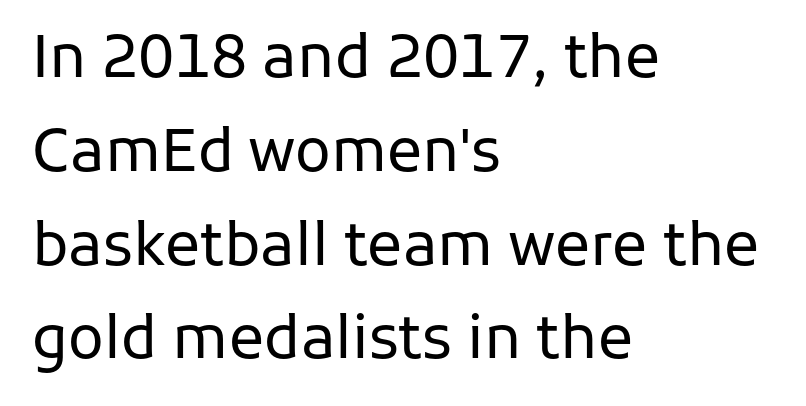
The image shows 59 px regular-weight sans-serif type, upright; set left-aligned, normal line spacing (1.59x), normal letter spacing, not underlined; low stroke contrast and a medium x-height.
